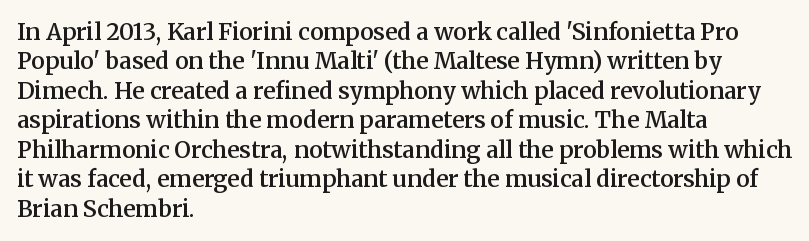
All the whitespace from short lines collects on the right. You could call the tracking neutral — neither tight nor loose. The axis of the letterforms is exactly vertical. Honestly, there is no underline to notice here at all.
